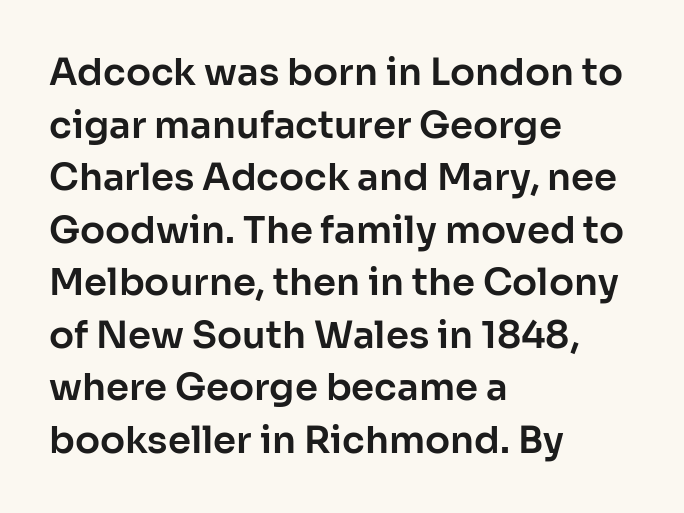
The image shows 37 px sans-serif type, upright; set left-aligned, normal line spacing (1.42x), normal letter spacing, not underlined; low stroke contrast and a medium x-height.
